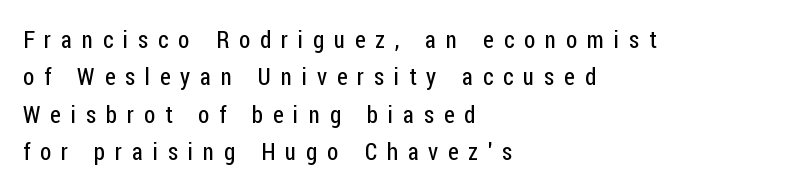
The image shows 23 px text type, upright; set left-aligned, normal line spacing (1.62x), unusually wide letter spacing (+0.43 em), not underlined.
